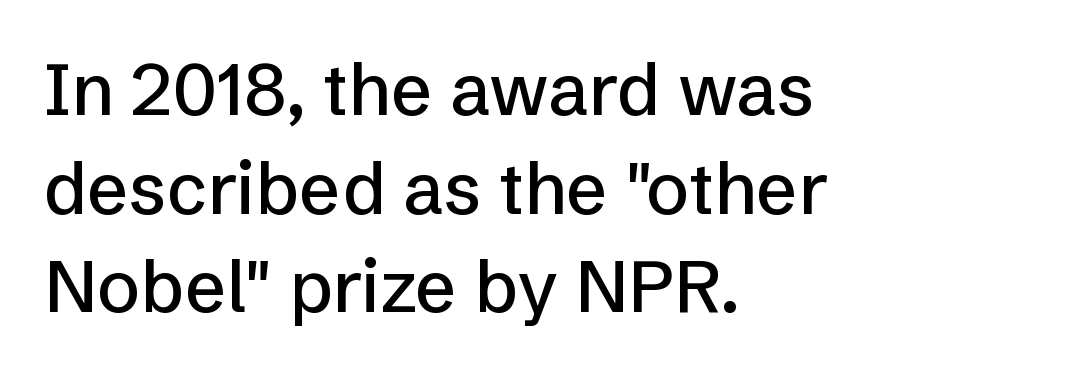
There is no visible air inserted between adjacent glyphs. Check the space under the baseline: it is left empty. Character widths vary here, with narrow letters taking less room than wide ones. Each line starts at the same left margin while the right side varies. Regarding leading, the lines here are spaced in the standard way. A typesetter would mark this as roman, not italic.
